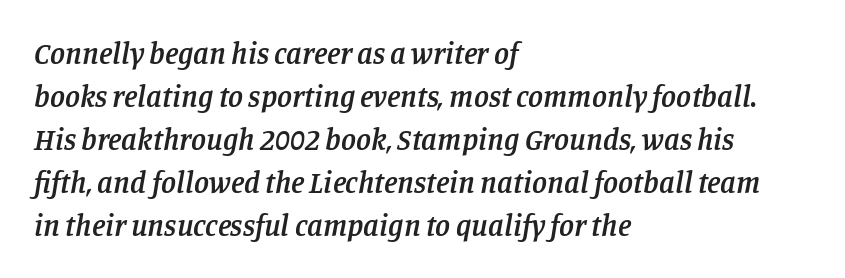
The image shows 30 px semibold serif type, italic (leaning right); set left-aligned, normal line spacing (1.43x), normal letter spacing, not underlined; low stroke contrast and a large x-height.
